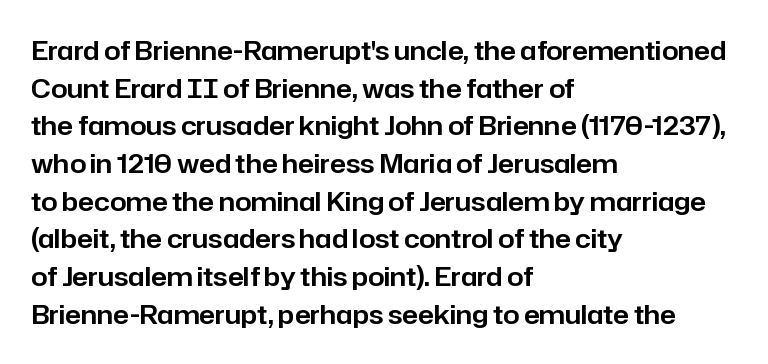
Which margin do the lines hug? The left one — the right edge is uneven. This sample uses plain, unmodified letter spacing. Glance below the letters and you will spot only blank space. Baseline-to-baseline distance is the conventional proportion of letter height.
